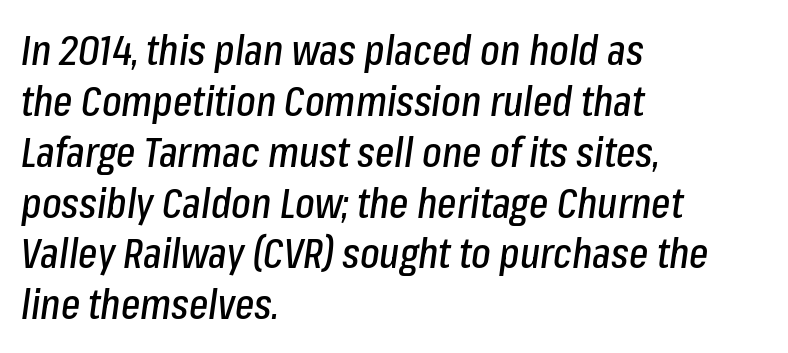
The image shows 41 px condensed type, italic (leaning right); set left-aligned, line spacing 1.24x, normal letter spacing, not underlined; low stroke contrast and a medium x-height.
